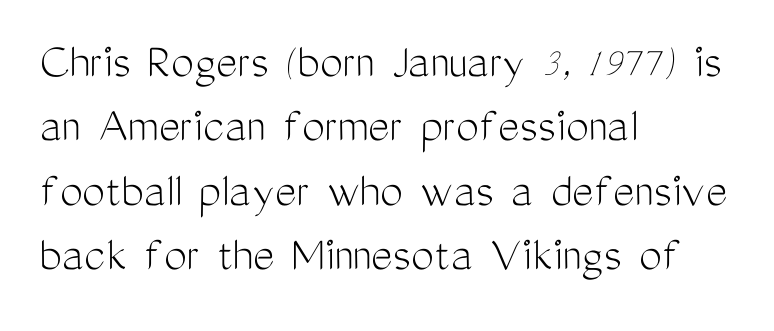
No chunkiness to these letters — they're not bold. Proportional: the letters do not fall into vertical columns. No word sits above an underline. A typesetter would mark this as roman, not italic.
